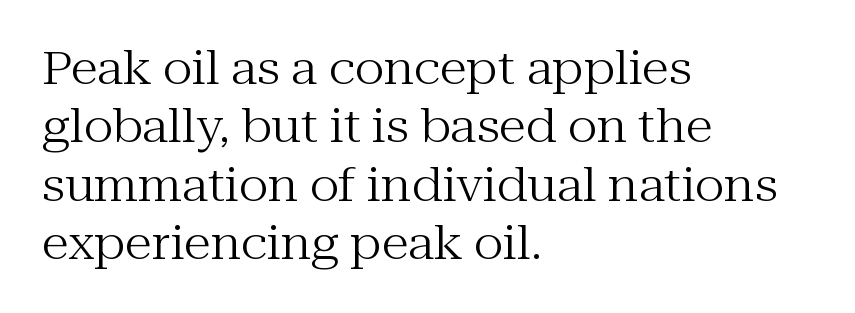
Compared with a centered layout, this one pins lines to the left instead. This block has exactly the height ordinary leading produces. Nobody drew a line under any word here. This reads as an unemphasized weight, regular at the heaviest. Serif or sans? Serif — the stroke terminals have little feet. Is this a fixed-width face? No — the glyphs have proportional, varying widths.
